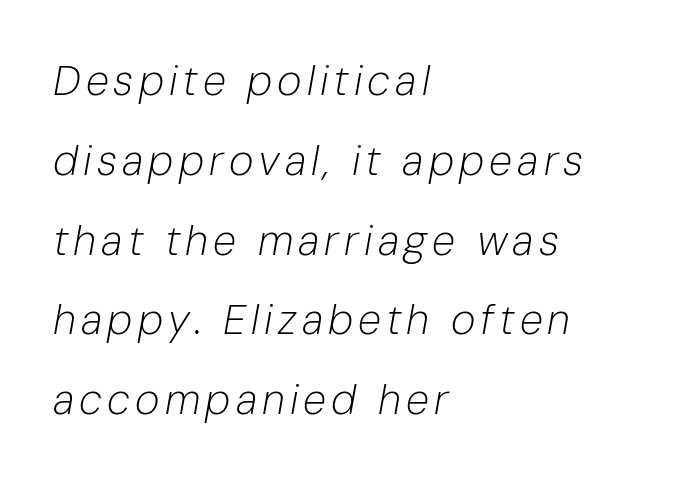
{"italic": "yes", "lean": "right", "slant_degrees": 10, "bold": "no", "weight": "light", "width": "normal", "stroke_contrast": "low", "x_height": "medium", "monospaced": "no", "underline": "no", "align": "left", "line_spacing": "loose", "line_spacing_ratio": 1.9, "glyph_px": 42}
